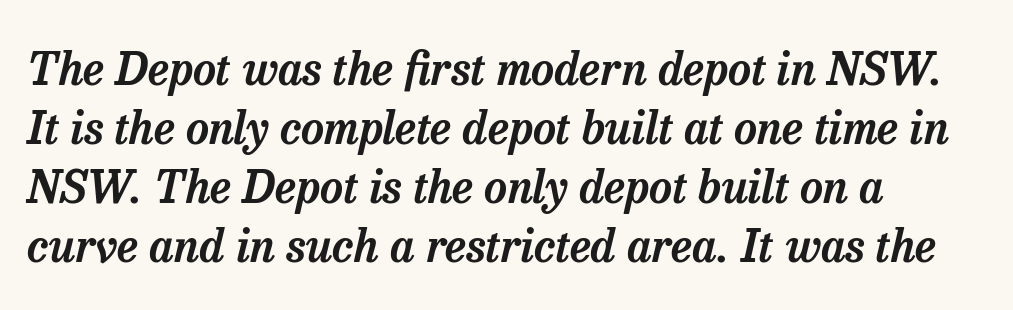
Font category for this specimen: serif. The baseline area is clear. A typesetter would call this proportional, since set widths differ per character. These lines stack with their left ends in a neat column. Here the glyphs are tracked normally, forming tight word shapes. Students, observe: this is what conventionally led text looks like.
